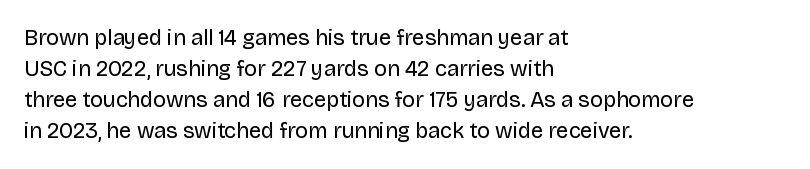
Q: Is the text bold? A: No.
Q: Is the text italic (slanted)? A: No, it is upright.
Q: Is the text underlined? A: No.
Q: How is the paragraph aligned? A: Left-aligned.
Q: Is the spacing between letters normal or unusually wide? A: Normal.
Q: Is the spacing between lines tight, normal or loose? A: Normal.
